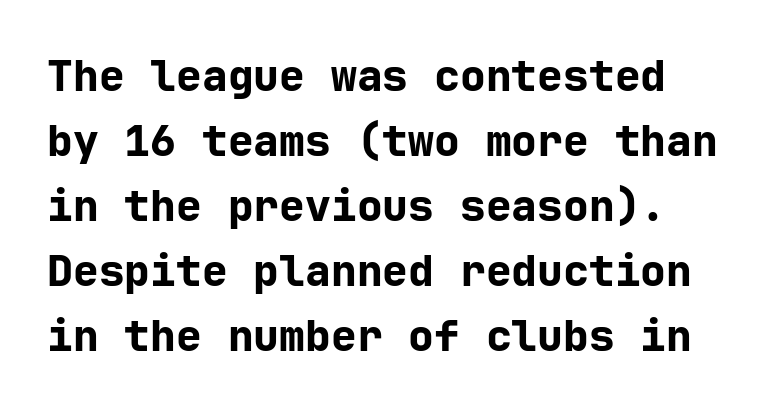
Regarding serifs, this sample does without them. The tracking reads as untouched default to a designer's eye. Normally led — the rows are evenly, conventionally spaced. Does the lettering tilt? It doesn't — this is upright. The area under the type is left untouched.
